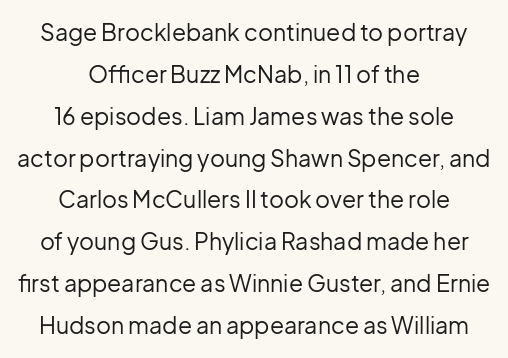
Unbolded letterforms with no extra heft. The zone under the glyphs is completely vacant. Style check: upright. The setting favours the middle, as headings and verse often do. The letters sit at their default tracking, neither squeezed nor spread.
